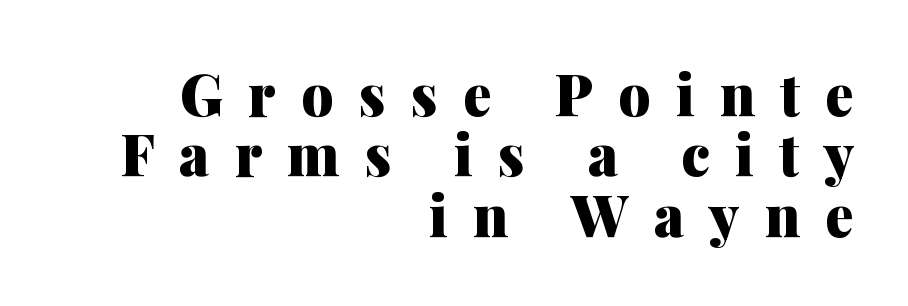
Q: Is the text bold? A: Yes.
Q: Is the text italic (slanted)? A: No, it is upright.
Q: Is the typeface a serif or a sans-serif typeface? A: Serif.
Q: Is the text underlined? A: No.
Q: How is the paragraph aligned? A: Right-aligned.
Q: Is the spacing between letters normal or unusually wide? A: Unusually wide.
Q: Is the spacing between lines tight, normal or loose? A: Tight.
Q: Width (condensed, normal, or wide)? A: Normal.
Q: Stroke contrast? A: Medium.
Q: x-height? A: Medium.
Q: Monospaced? A: No.
